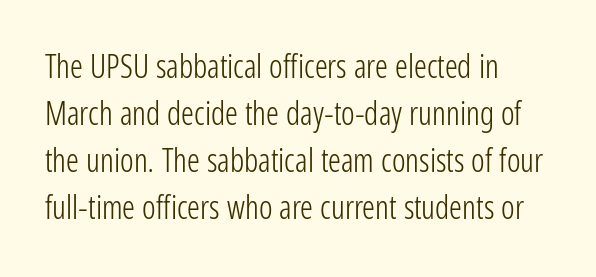
Q: Is the text bold? A: No.
Q: Is the text italic (slanted)? A: No, it is upright.
Q: Is the typeface a serif or a sans-serif typeface? A: Sans-serif.
Q: Is the text underlined? A: No.
Q: How is the paragraph aligned? A: Left-aligned.
Q: Is the spacing between letters normal or unusually wide? A: Normal.
Q: Is the spacing between lines tight, normal or loose? A: Normal.
Q: Width (condensed, normal, or wide)? A: Condensed.
Q: Stroke contrast? A: Low.
Q: x-height? A: Medium.
Q: Monospaced? A: No.
